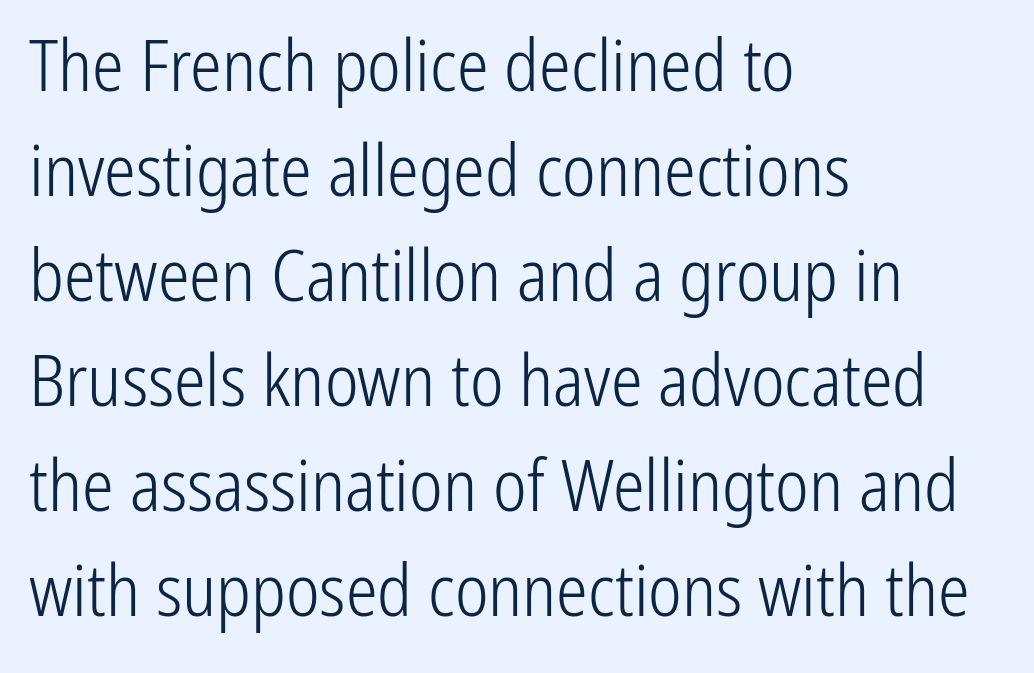
The image shows 71 px light, condensed sans-serif type, upright; set left-aligned, normal line spacing (1.48x), normal letter spacing, not underlined; low stroke contrast and a medium x-height.
